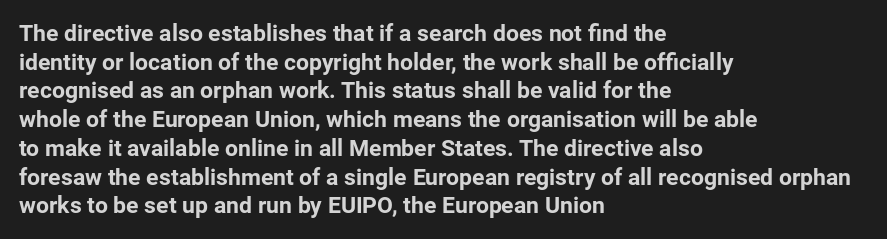
Q: Is the text bold? A: Yes.
Q: Is the text italic (slanted)? A: No, it is upright.
Q: Is the text underlined? A: No.
Q: How is the paragraph aligned? A: Left-aligned.
Q: Is the spacing between letters normal or unusually wide? A: Normal.
Q: Is the spacing between lines tight, normal or loose? A: Normal.
